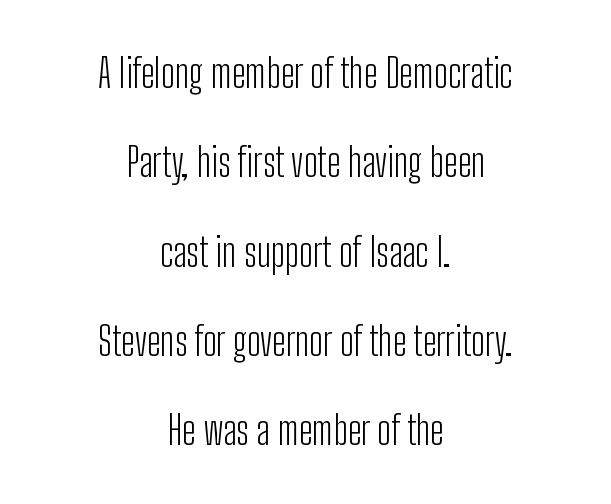
{"serif": "no", "italic": "no", "bold": "no", "weight": "light", "width": "condensed", "stroke_contrast": "low", "x_height": "medium", "monospaced": "no", "underline": "no", "align": "center", "line_spacing": "loose", "line_spacing_ratio": 2.29, "letter_spacing": "normal", "letter_spacing_em": 0.0, "glyph_px": 39}
